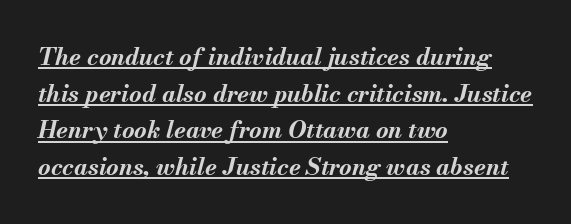
{"italic": "yes", "lean": "right", "slant_degrees": 13, "bold": "yes", "underline": "yes", "align": "left", "line_spacing": "normal", "line_spacing_ratio": 1.53, "letter_spacing": "normal", "letter_spacing_em": 0.0, "glyph_px": 24}
